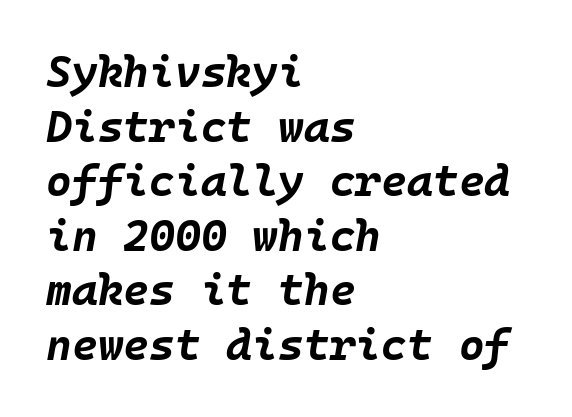
Q: Is the text bold? A: Yes.
Q: Is the text italic (slanted)? A: Yes, it leans right by about 10 degrees.
Q: Is the text underlined? A: No.
Q: How is the paragraph aligned? A: Left-aligned.
Q: Is the spacing between letters normal or unusually wide? A: Normal.
Q: Width (condensed, normal, or wide)? A: Normal.
Q: Stroke contrast? A: Low.
Q: x-height? A: Large.
